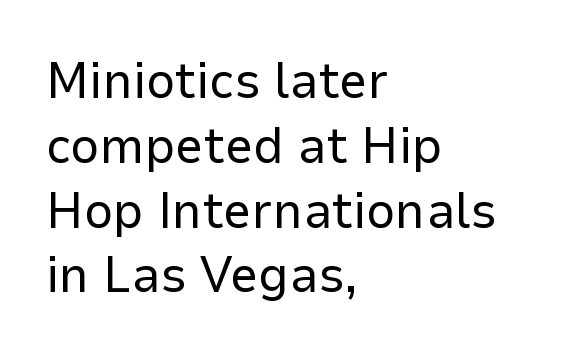
Q: Is the text bold? A: No.
Q: Is the text italic (slanted)? A: No, it is upright.
Q: Is the typeface a serif or a sans-serif typeface? A: Sans-serif.
Q: Is the text underlined? A: No.
Q: How is the paragraph aligned? A: Left-aligned.
Q: Is the spacing between letters normal or unusually wide? A: Normal.
Q: Is the spacing between lines tight, normal or loose? A: Normal.
Q: Width (condensed, normal, or wide)? A: Normal.
Q: Stroke contrast? A: Low.
Q: x-height? A: Medium.
Q: Monospaced? A: No.
